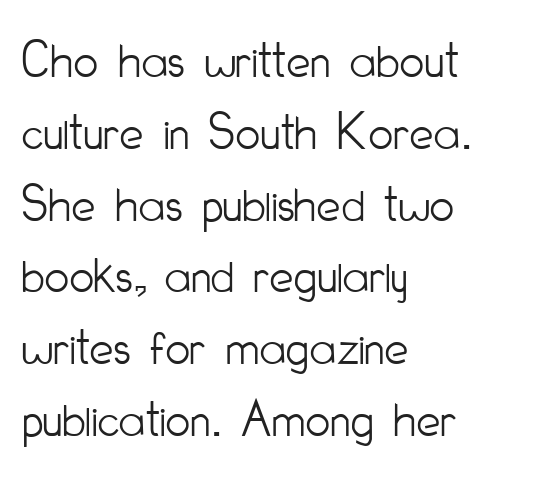
Every row of glyphs begins at an identical x-position on the left. Think of a printed novel: that variable character pitch is what you see here. A typesetter would call this leading conventional body-copy spacing. No word sits above an underline. Think standard paragraph weight, or any step lighter than that.
